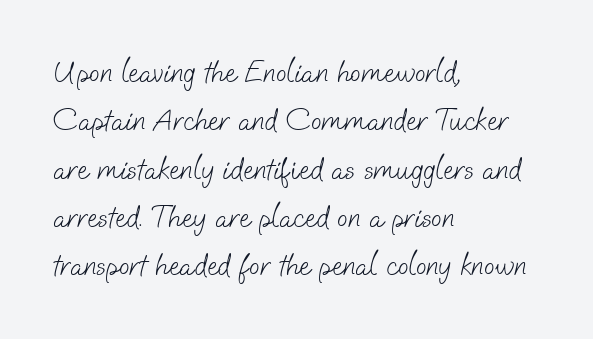
The passage shown has conventional tracking throughout. Each row of text sits above clean, open space. Stroke terminals: plain, sans-serif. The letters advance in unequal steps, a hallmark of proportional type. Stems here are at most as thick as an everyday book face.
